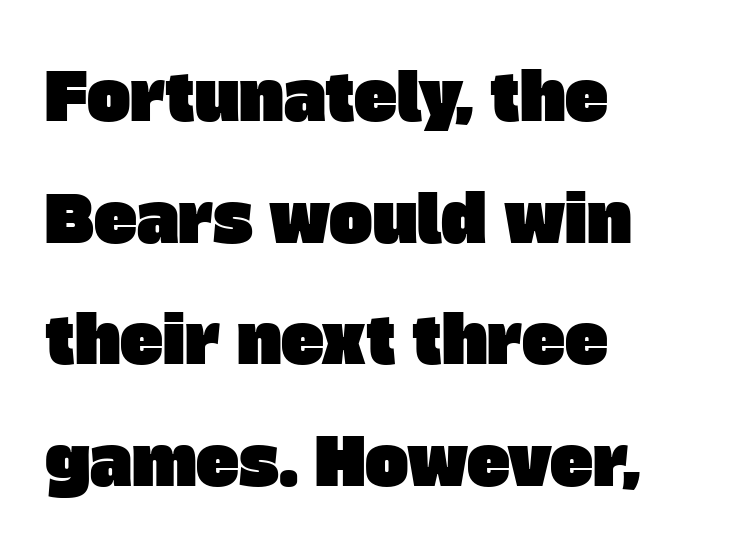
Short and long lines alike share a common starting point at left. The gaps between neighbouring characters are ordinary and unremarkable. The face used here is proportionally spaced, like ordinary book or web type. A bare baseline throughout the passage. The typeface chosen for these lines omits serifs.
